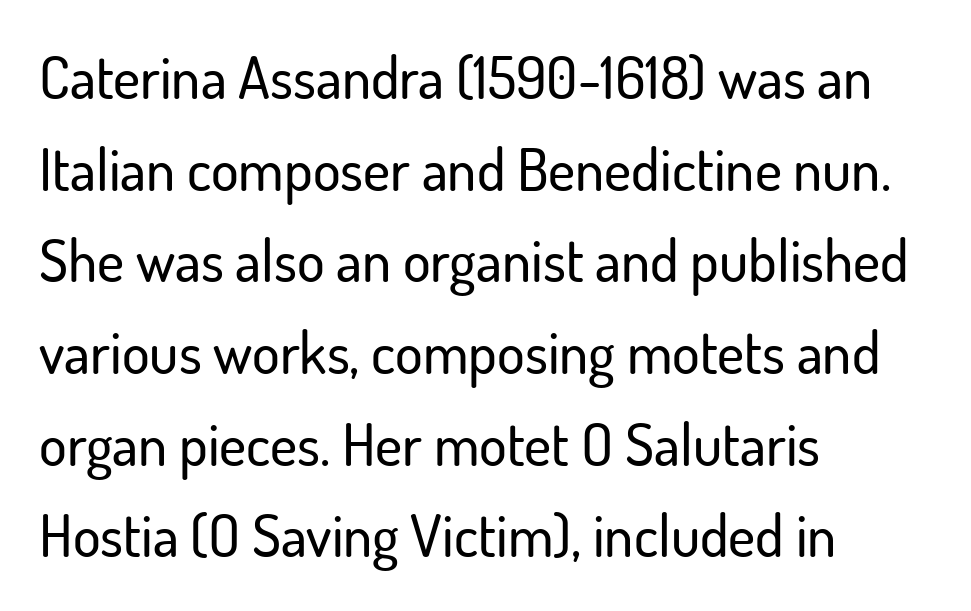
The image shows 58 px sans-serif type, upright; set left-aligned, normal line spacing (1.58x), normal letter spacing, not underlined; low stroke contrast and a small x-height.
